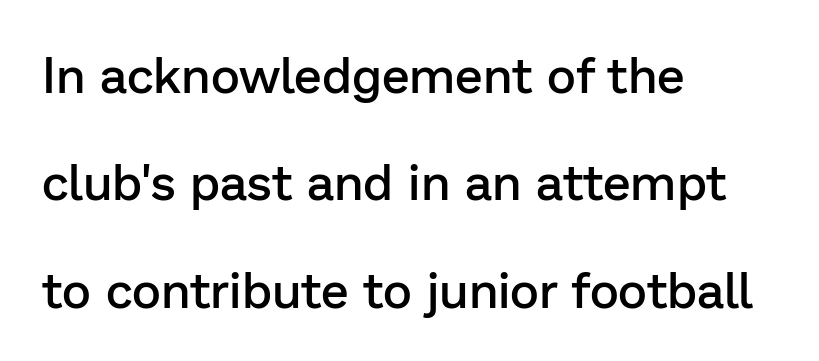
Honestly, the letter spacing is just normal — you wouldn't notice it. A great deal of white space separates one row of letters from the next. Short and long lines alike share a common starting point at left. Moderately thickened strokes mark this as semibold type.
